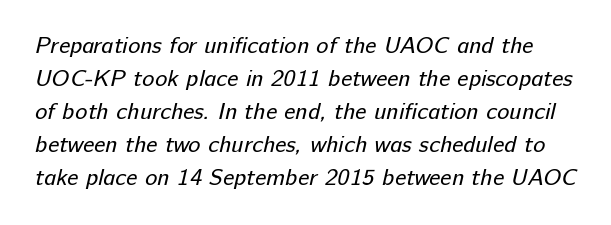
The image shows 23 px text type; set normal line spacing (1.44x), normal letter spacing, not underlined.
